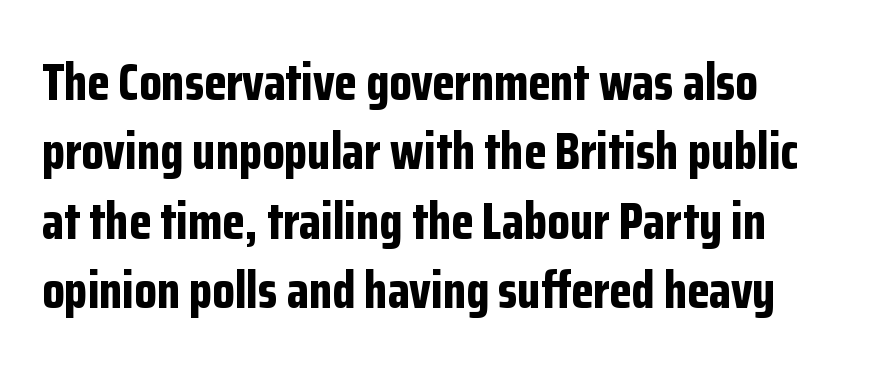
A bare baseline throughout the passage. The letterforms sit shoulder to shoulder at normal distance. The font is running at its bold setting. Every character sits straight up, as roman type does.
